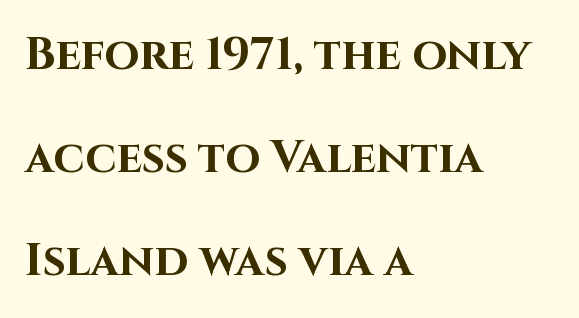
Plenty of ink on the page — the face is bold. Glyph-to-glyph distance matches everyday printed text. The letters stand straight up with perfectly vertical stems. These lines stack with their left ends in a neat column. Honestly, there is no underline to notice here at all. Character widths vary here, with narrow letters taking less room than wide ones.
